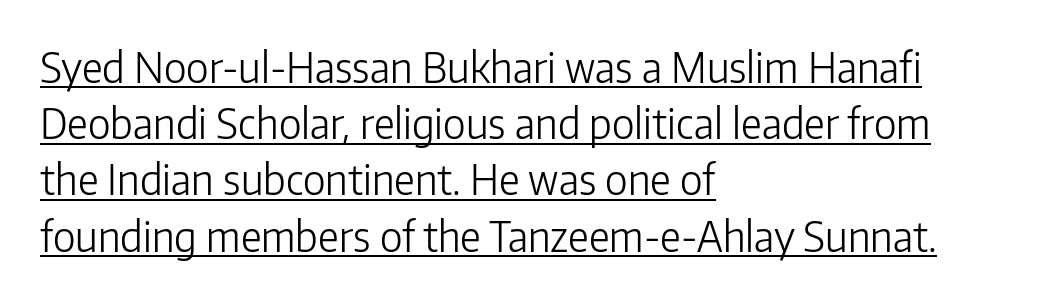
Is the stroke heavy? The answer is a plain regular-or-lighter. Whoever set this chose a conventional vertical rhythm. Letter spacing: default. The setting favours the left margin, as ordinary paragraphs usually do. The type sits square on the baseline with zero lean.
